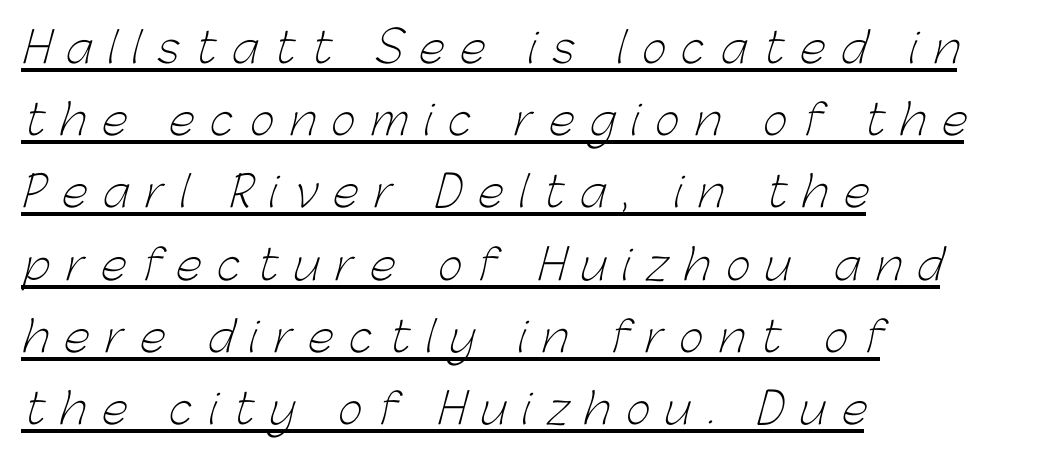
The image shows 42 px light sans-serif type; set left-aligned, line spacing 1.72x, unusually wide letter spacing (+0.38 em), underlined; low stroke contrast and a medium x-height.
